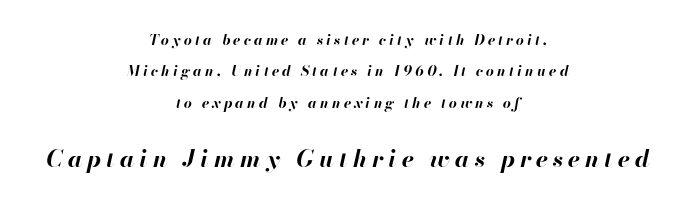
{"italic": "yes", "lean": "right", "slant_degrees": 13, "bold": "yes", "underline": "no", "align": "center", "line_spacing": "loose", "line_spacing_ratio": 2.25, "letter_spacing": "wide", "letter_spacing_em": 0.22, "larger_block": "second", "size_ratio": 1.64, "glyph_px": 23}
